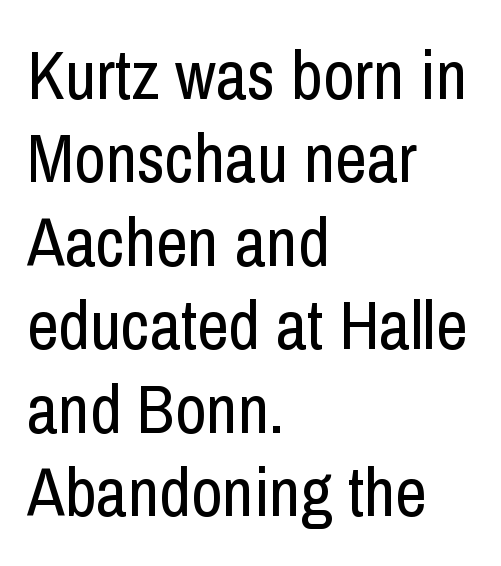
Q: Is the text bold? A: No.
Q: Is the text italic (slanted)? A: No, it is upright.
Q: Is the typeface a serif or a sans-serif typeface? A: Sans-serif.
Q: Is the text underlined? A: No.
Q: How is the paragraph aligned? A: Left-aligned.
Q: Is the spacing between letters normal or unusually wide? A: Normal.
Q: Width (condensed, normal, or wide)? A: Condensed.
Q: Stroke contrast? A: Low.
Q: x-height? A: Medium.
Q: Monospaced? A: No.
